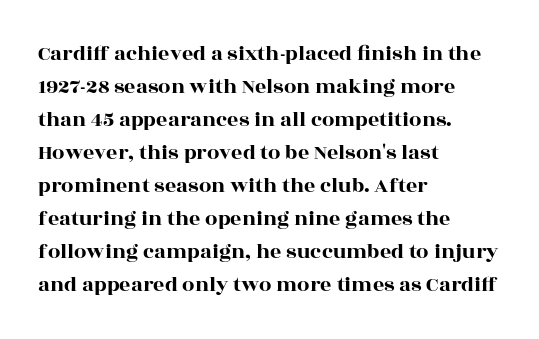
The image shows 22 px text type, upright; set left-aligned, normal line spacing (1.5x), normal letter spacing, not underlined.
